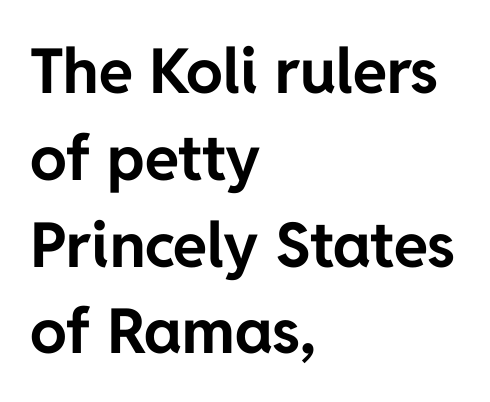
The image shows 62 px bold sans-serif type, upright; set left-aligned, normal line spacing (1.4x), normal letter spacing, not underlined; low stroke contrast and a medium x-height.
